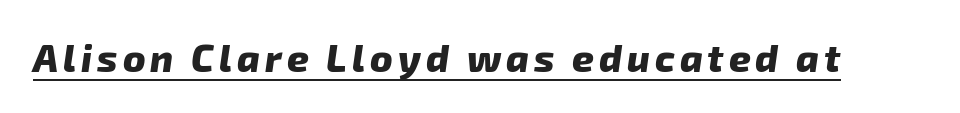
The image shows 38 px heavy sans-serif type; set underlined; low stroke contrast and a medium x-height.
